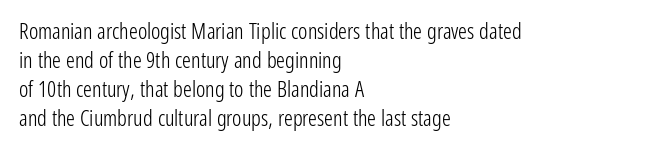
Q: Is the text bold? A: No.
Q: Is the text italic (slanted)? A: No, it is upright.
Q: Is the text underlined? A: No.
Q: How is the paragraph aligned? A: Left-aligned.
Q: Is the spacing between letters normal or unusually wide? A: Normal.
Q: Is the spacing between lines tight, normal or loose? A: Normal.
